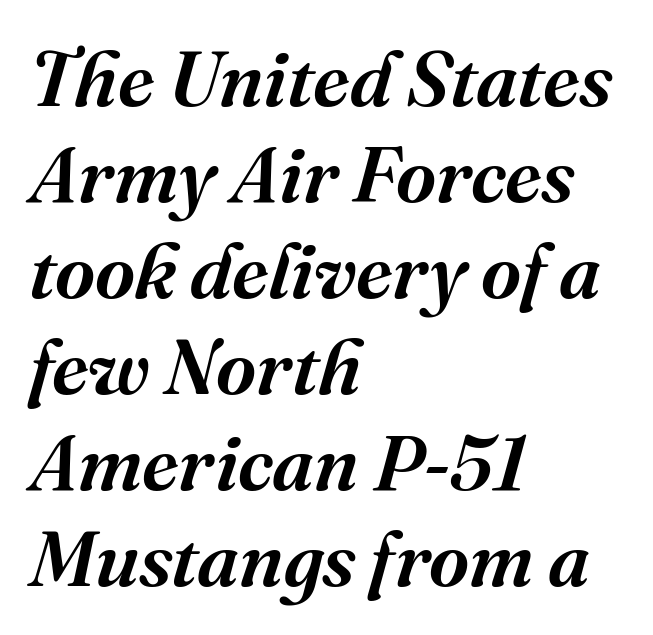
The text block is weighted toward the left margin, trailing off unevenly rightward. The baseline area is clear. Nothing unusual about the tracking: characters are spaced as the font intends. This is serif lettering, the kind often seen in printed books. Slanted lettering throughout.
